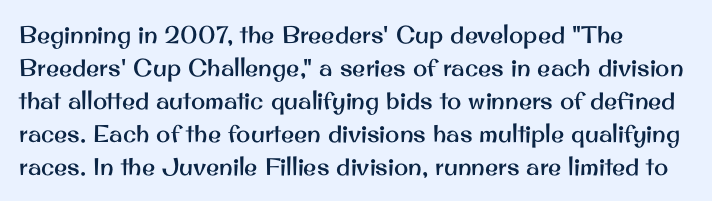
Q: Is the text italic (slanted)? A: No, it is upright.
Q: Is the text underlined? A: No.
Q: How is the paragraph aligned? A: Left-aligned.
Q: Is the spacing between letters normal or unusually wide? A: Normal.
Q: Is the spacing between lines tight, normal or loose? A: Normal.
